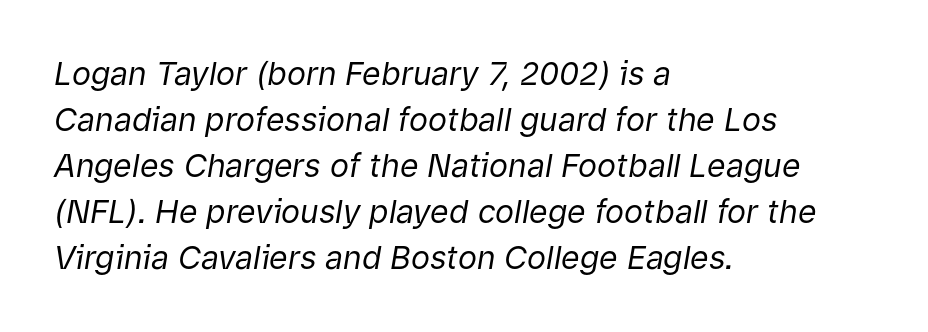
{"italic": "yes", "lean": "right", "slant_degrees": 9, "bold": "no", "weight": "regular", "width": "normal", "stroke_contrast": "low", "x_height": "medium", "monospaced": "no", "underline": "no", "align": "left", "line_spacing": "normal", "line_spacing_ratio": 1.44, "letter_spacing": "normal", "letter_spacing_em": 0.0, "glyph_px": 32}
